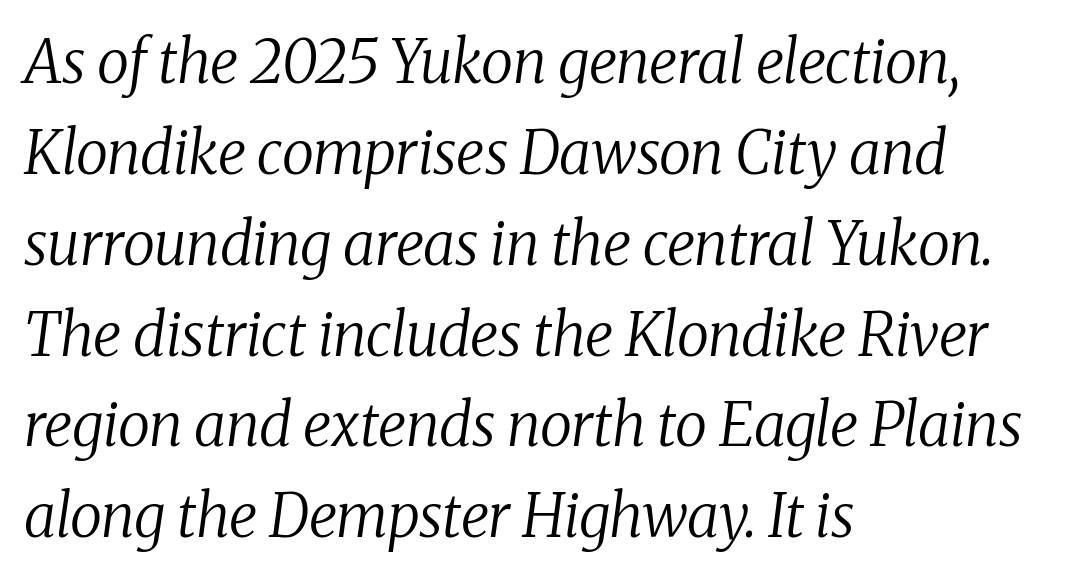
Q: Is the text bold? A: No.
Q: Is the text italic (slanted)? A: Yes, it leans right by about 8 degrees.
Q: Is the typeface a serif or a sans-serif typeface? A: Serif.
Q: Is the text underlined? A: No.
Q: How is the paragraph aligned? A: Left-aligned.
Q: Is the spacing between letters normal or unusually wide? A: Normal.
Q: Is the spacing between lines tight, normal or loose? A: Normal.
Q: Width (condensed, normal, or wide)? A: Normal.
Q: Stroke contrast? A: Medium.
Q: x-height? A: Medium.
Q: Monospaced? A: No.
